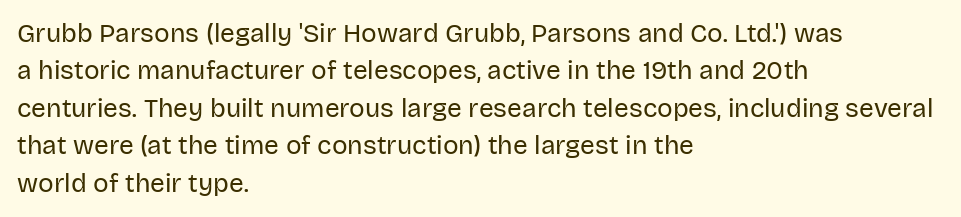
The image shows 26 px text type, upright; set left-aligned, normal line spacing (1.44x), normal letter spacing, not underlined.
